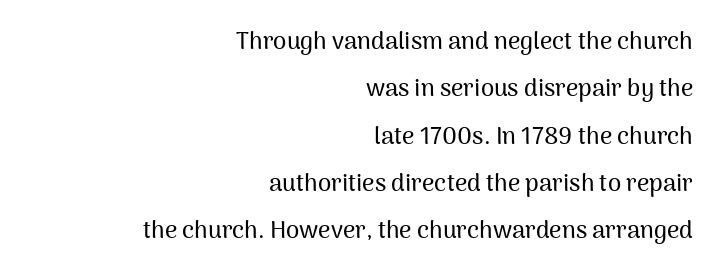
{"italic": "no", "underline": "no", "align": "right", "line_spacing": "loose", "line_spacing_ratio": 1.97, "letter_spacing": "normal", "letter_spacing_em": 0.0, "glyph_px": 24}
